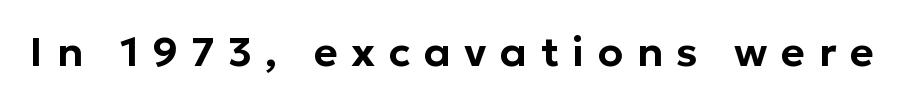
Q: Is the text italic (slanted)? A: No, it is upright.
Q: Is the typeface a serif or a sans-serif typeface? A: Sans-serif.
Q: Is the text underlined? A: No.
Q: Is the spacing between letters normal or unusually wide? A: Unusually wide.
Q: Width (condensed, normal, or wide)? A: Normal.
Q: Stroke contrast? A: Low.
Q: x-height? A: Medium.
Q: Monospaced? A: No.
